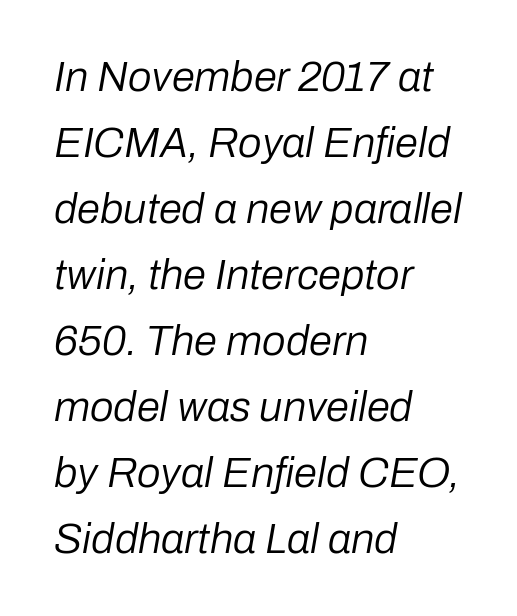
Glance below the letters and you will spot only blank space. There is no visible air inserted between adjacent glyphs. Line starts are locked; line ends wander. The font sits on the lighter half of the weight spectrum, regular included. In terms of posture, this sample is oblique.
